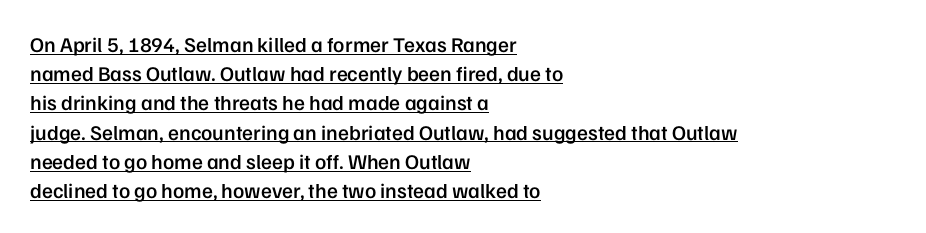
{"italic": "no", "bold": "semi", "underline": "yes", "align": "left", "line_spacing": "normal", "line_spacing_ratio": 1.39, "letter_spacing": "normal", "letter_spacing_em": 0.0, "glyph_px": 21}
